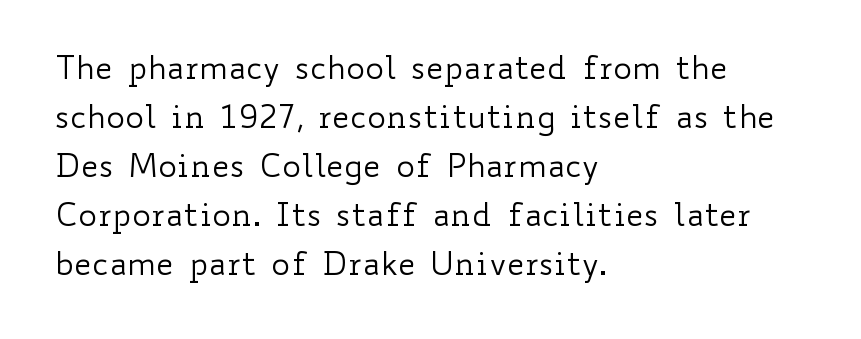
The image shows 32 px regular-weight, wide type, upright; set left-aligned, normal line spacing (1.53x), normal letter spacing, not underlined; low stroke contrast and a small x-height.
